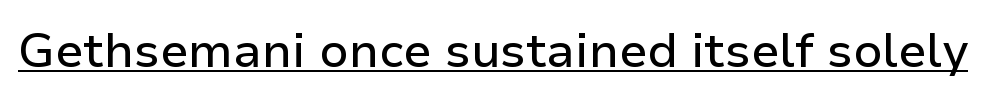
The axis of the letterforms is exactly vertical. A typesetter would call this proportional, since set widths differ per character. Each line of the rendering has a horizontal stroke beneath the glyphs. To sum up the face: it is a sans, with no serifs.
